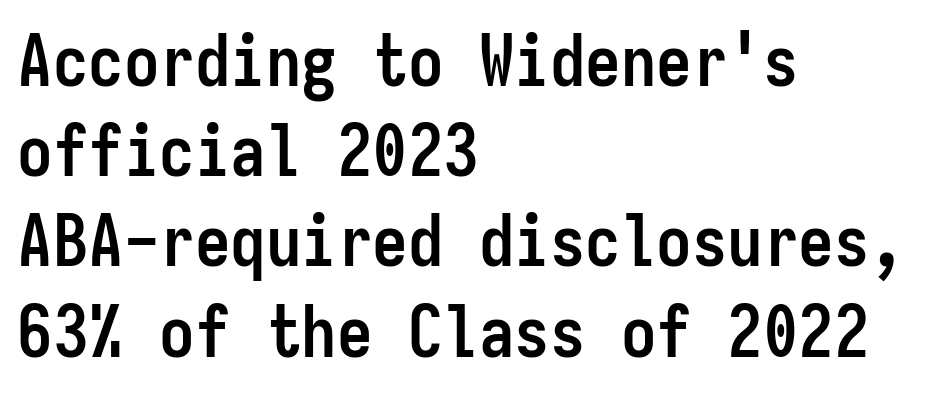
Q: Is the text bold? A: Yes.
Q: Is the text italic (slanted)? A: No, it is upright.
Q: Is the typeface a serif or a sans-serif typeface? A: Sans-serif.
Q: Is the text underlined? A: No.
Q: How is the paragraph aligned? A: Left-aligned.
Q: Is the spacing between letters normal or unusually wide? A: Normal.
Q: Is the spacing between lines tight, normal or loose? A: Normal.
Q: Width (condensed, normal, or wide)? A: Condensed.
Q: Stroke contrast? A: Low.
Q: x-height? A: Medium.
Q: Monospaced? A: Yes.
